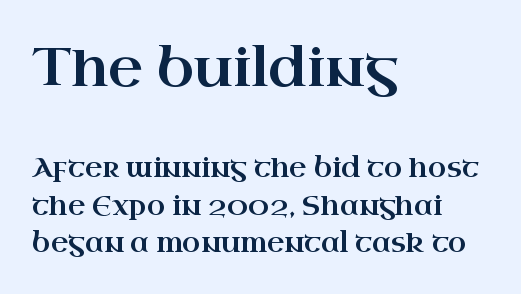
Is this a fixed-width face? No — the glyphs have proportional, varying widths. I'd call this a serif setting — the letters wear small feet. Any mark beneath the type? The region is blank. Character size in the leading block exceeds that of the trailing block. The rendering uses a moderate line-height, typical for paragraphs. No extra tracking has been applied to these lines.
